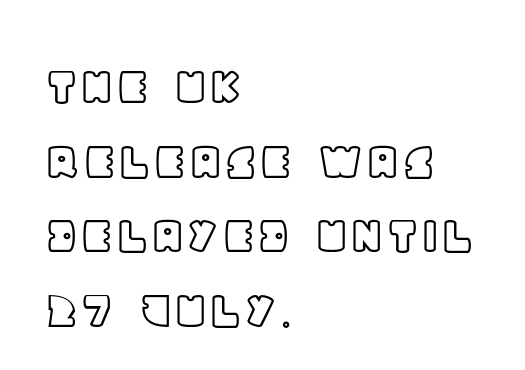
The image shows 57 px text type, upright; set left-aligned, normal line spacing (1.31x), normal letter spacing, not underlined; a large x-height.
